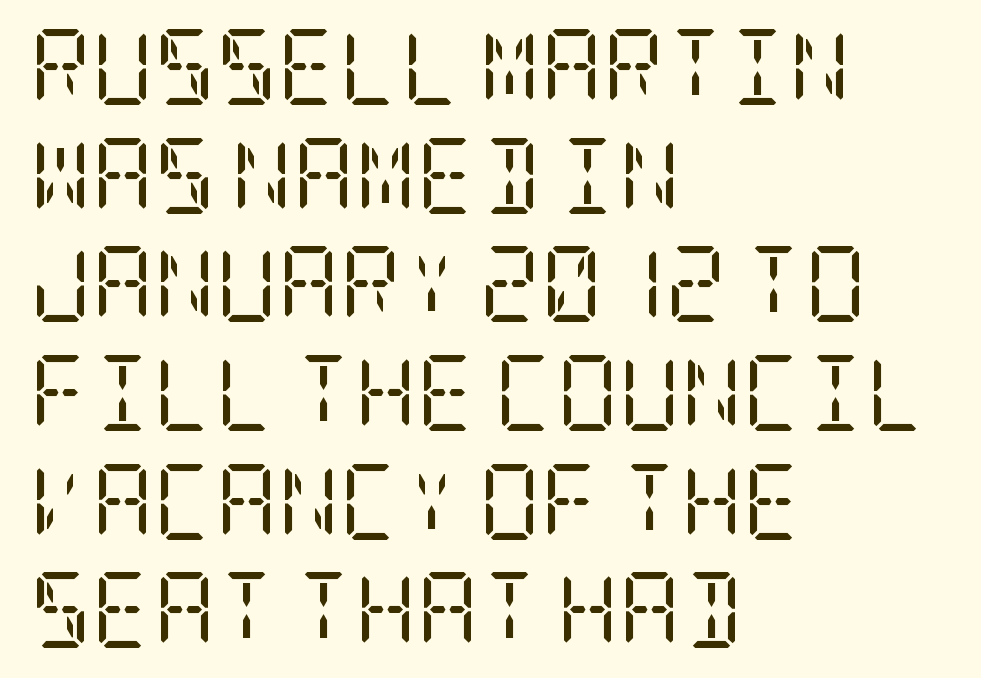
The rendering keeps characters at their native spacing. The block of text has a typical density, with ordinary space between rows. Descenders hang freely into open space. Classification — serif. The cut favours lightness, reaching ordinary text weight at its darkest.
